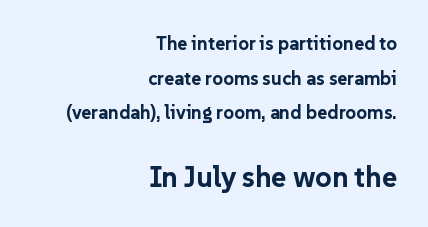
Characters follow at the spacing the type designer built in. Every letter is thick-stroked: bold, no question. The font family rendered here belongs to the sans-serif group. Is there any slant? The stems are plumb. The rendering uses natural spacing where letterforms have individual widths.
